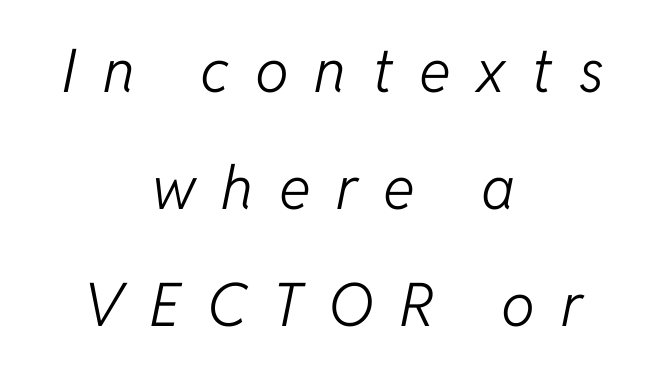
Students, observe: this is what heavily led, spacious text looks like. A typesetter would call this proportional, since set widths differ per character. This sample uses an oblique cut, with every glyph tilted off the vertical. Glyph-to-glyph distance is far greater than everyday printed text. Horizontally, the lines are justified to the midpoint only.
